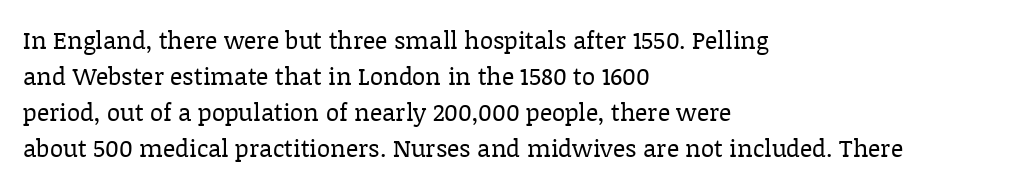
The image shows 24 px text type, upright; set left-aligned, normal line spacing (1.5x), normal letter spacing, not underlined.
